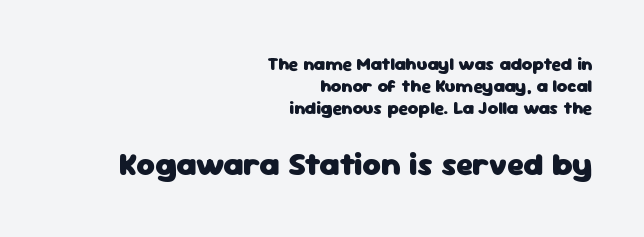
{"serif": "no", "italic": "no", "bold": "yes", "weight": "heavy", "width": "normal", "stroke_contrast": "low", "x_height": "medium", "monospaced": "no", "underline": "no", "align": "right", "line_spacing_ratio": 1.21, "letter_spacing": "normal", "letter_spacing_em": 0.0, "larger_block": "second", "size_ratio": 1.78, "glyph_px": 32}
